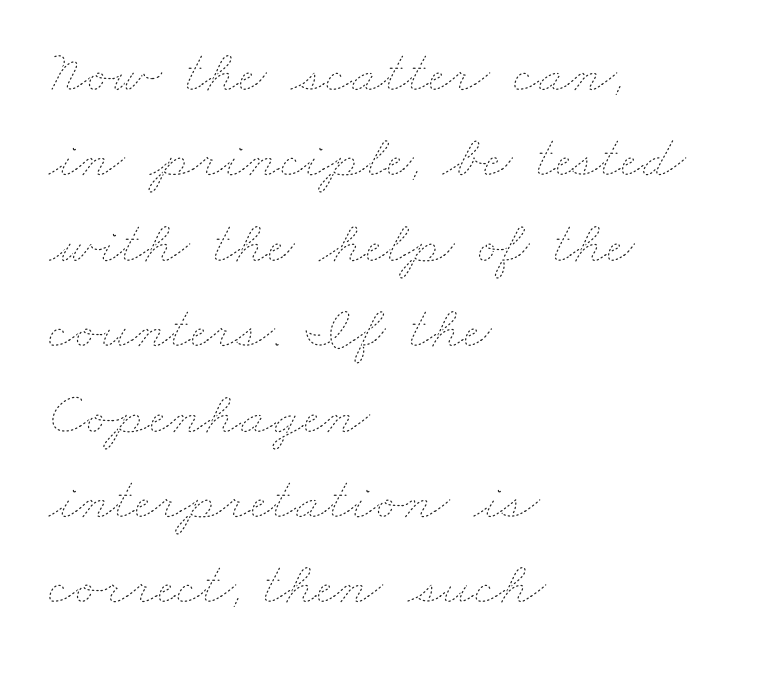
Visually the block forms a straight wall on the left and a jagged coastline on the right. Letter spacing: default. Stem width sits at or under what a default text font uses. Beneath every word, the page is bare. Evenly set lines give the paragraph a standard silhouette. Spacing verdict: proportional, widths tailored to each character.
